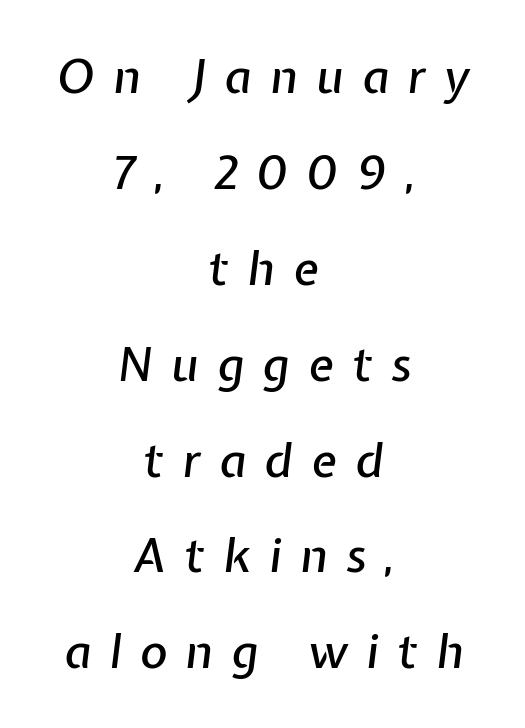
The image shows 47 px text type, italic (leaning right); set centered, loose line spacing (2.04x), unusually wide letter spacing (+0.39 em), not underlined; low stroke contrast and a medium x-height.
